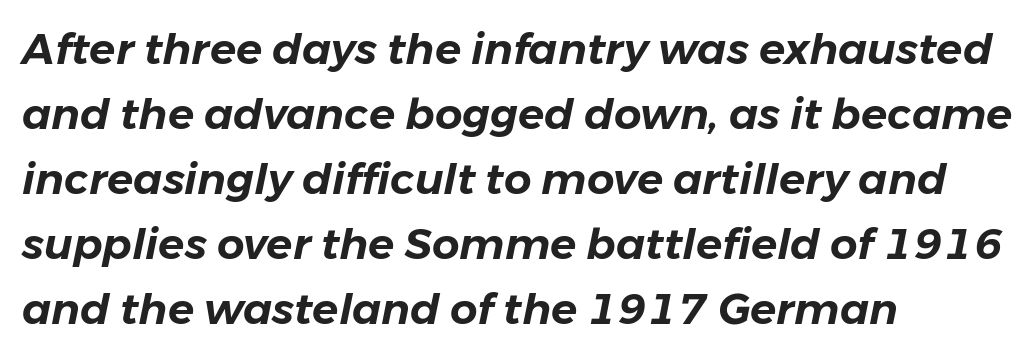
Q: Is the text italic (slanted)? A: Yes, it leans right by about 11 degrees.
Q: Is the text underlined? A: No.
Q: How is the paragraph aligned? A: Left-aligned.
Q: Is the spacing between letters normal or unusually wide? A: Normal.
Q: Is the spacing between lines tight, normal or loose? A: Normal.
Q: Width (condensed, normal, or wide)? A: Normal.
Q: Stroke contrast? A: Low.
Q: x-height? A: Medium.
Q: Monospaced? A: No.
